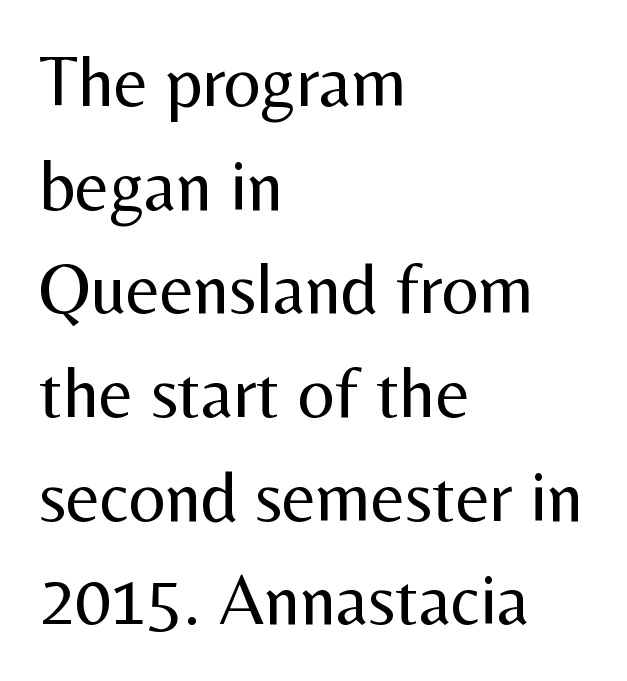
Q: Is the text bold? A: No.
Q: Is the text italic (slanted)? A: No, it is upright.
Q: Is the typeface a serif or a sans-serif typeface? A: Sans-serif.
Q: Is the text underlined? A: No.
Q: How is the paragraph aligned? A: Left-aligned.
Q: Is the spacing between letters normal or unusually wide? A: Normal.
Q: Is the spacing between lines tight, normal or loose? A: Normal.
Q: Width (condensed, normal, or wide)? A: Normal.
Q: Stroke contrast? A: Medium.
Q: x-height? A: Medium.
Q: Monospaced? A: No.
